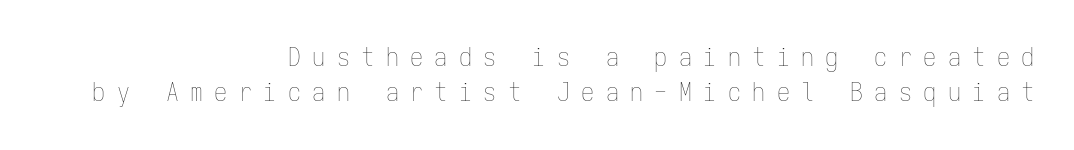
{"italic": "no", "bold": "no", "underline": "no", "align": "right", "line_spacing": "normal", "line_spacing_ratio": 1.35, "letter_spacing": "wide", "letter_spacing_em": 0.44, "glyph_px": 26}
